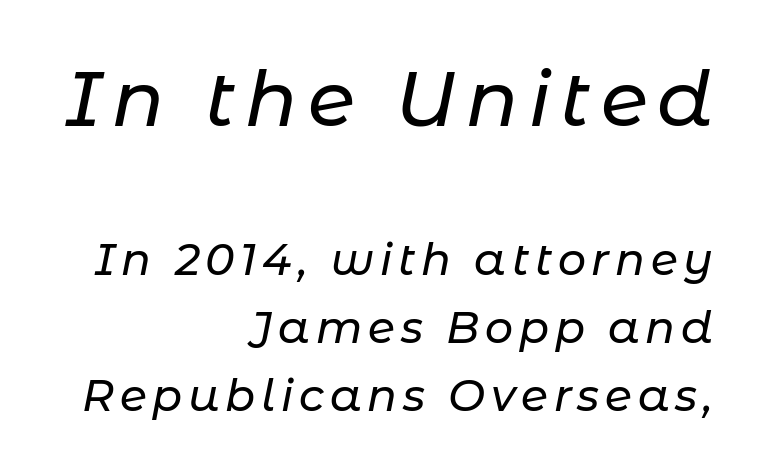
The image shows 77 px text type, italic (leaning right); set right-aligned, normal line spacing (1.55x), not underlined; the first (top) block is 1.75x larger; low stroke contrast and a medium x-height.
